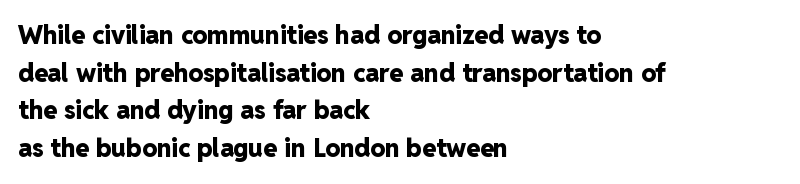
Students, note that the glyphs here touch the page at normal intervals. The vertical gap from one line to the next is medium. The lettering stays uniformly vertical, giving the passage a roman look. The lines are quadded left. Heft: maximum for text — a bold. Type without underlining.
